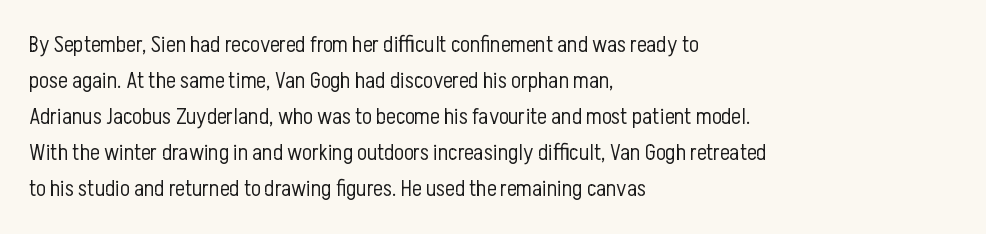
Q: Is the text bold? A: No.
Q: Is the text italic (slanted)? A: No, it is upright.
Q: Is the text underlined? A: No.
Q: How is the paragraph aligned? A: Left-aligned.
Q: Is the spacing between letters normal or unusually wide? A: Normal.
Q: Is the spacing between lines tight, normal or loose? A: Normal.
